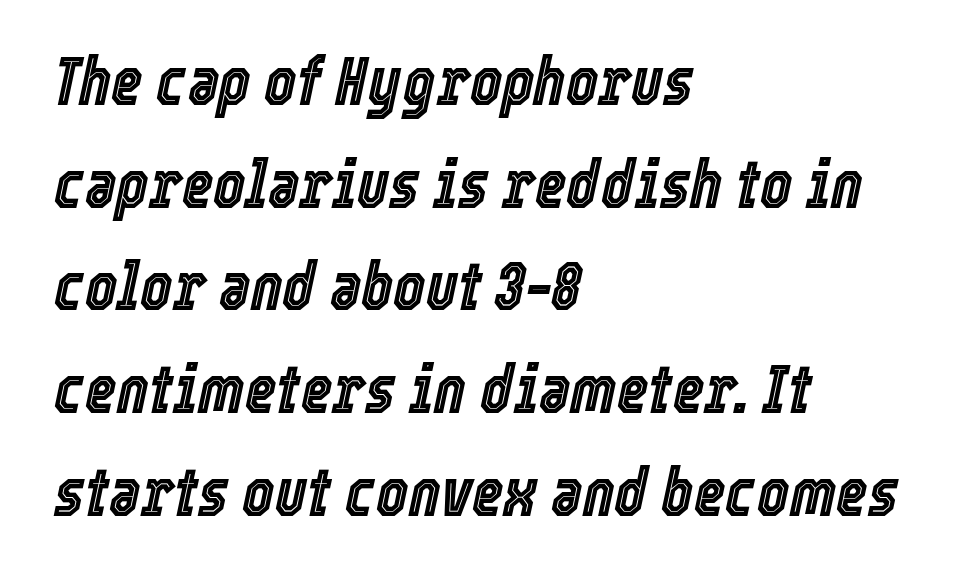
{"italic": "yes", "lean": "right", "slant_degrees": 12, "width": "condensed", "x_height": "medium", "monospaced": "no", "underline": "no", "align": "left", "line_spacing": "normal", "line_spacing_ratio": 1.51, "letter_spacing": "normal", "letter_spacing_em": 0.0, "glyph_px": 68}
